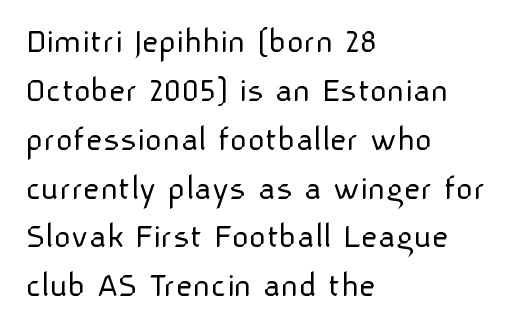
Each letter keeps its own natural width here, so spacing adapts to shape. Tracking here is standard; glyphs follow each other at the usual distance. Is the stroke heavy? The answer is a plain regular-or-lighter. Notice how the passage keeps a crisp vertical edge on the left only. How would I describe the line gaps? Plain and ordinary. Nope, no serifs anywhere on these letters.
